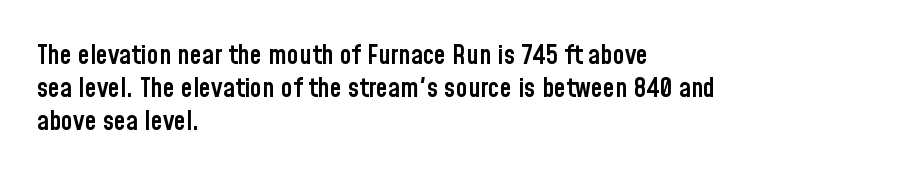
Q: Is the text bold? A: Semi-bold.
Q: Is the text italic (slanted)? A: No, it is upright.
Q: Is the text underlined? A: No.
Q: How is the paragraph aligned? A: Left-aligned.
Q: Is the spacing between letters normal or unusually wide? A: Normal.
